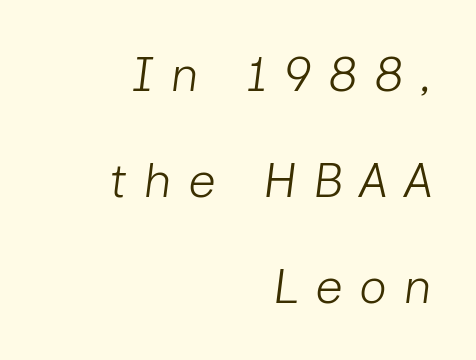
The block of text is sparse from top to bottom, with ample space between rows. Just letters on the line, the space beneath them empty. The glyphs look as if they've been sheared to an angle. The face used here is rendered with a markedly widened letterfit.
